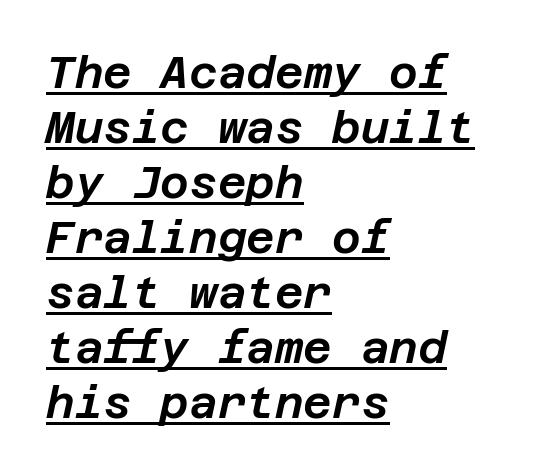
If you measured baseline to baseline, you'd find a middling distance. Look at the tracking — it's just the regular setting, nothing added. Every character sits at an angle, as italics do. Is the block centered? No — it sits flush against the left margin. The rendered words wear a rule along their underside.
